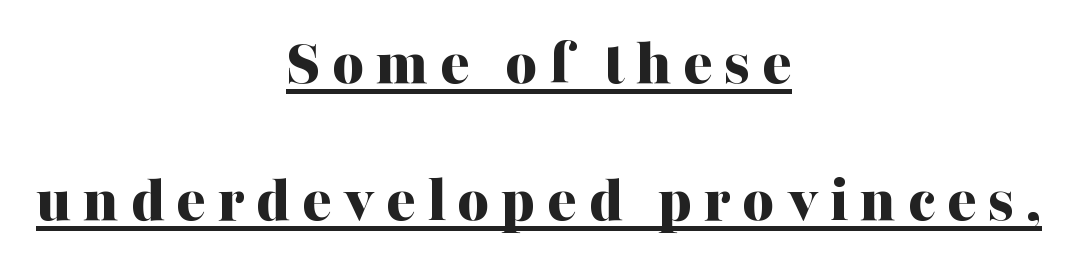
{"serif": "yes", "italic": "no", "bold": "yes", "weight": "bold", "width": "normal", "stroke_contrast": "medium", "x_height": "medium", "monospaced": "no", "underline": "yes", "align": "center", "line_spacing": "loose", "line_spacing_ratio": 2.02, "glyph_px": 68}
